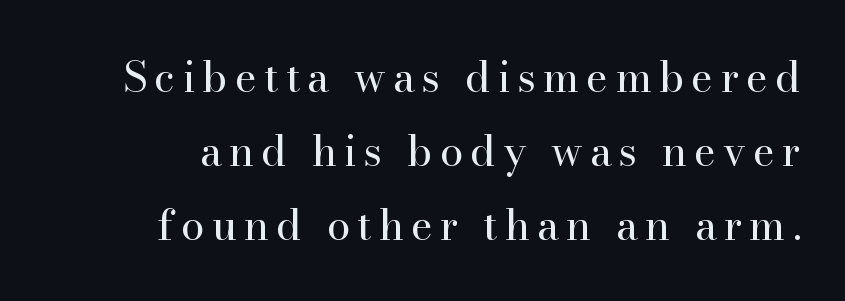
Descenders hang freely into open space. The passage shown is not bold in any degree. Each letter keeps its own natural width here, so spacing adapts to shape. A typesetter would label this face a serif. Italic? Not at all — the glyphs are vertical.
